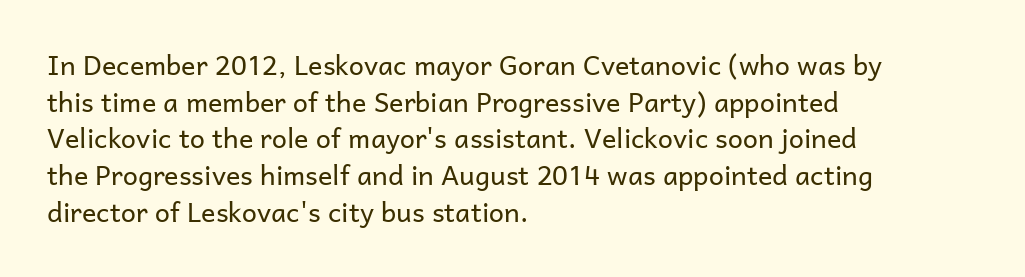
The image shows 27 px text type, upright; set left-aligned, normal line spacing (1.36x), normal letter spacing, not underlined.
